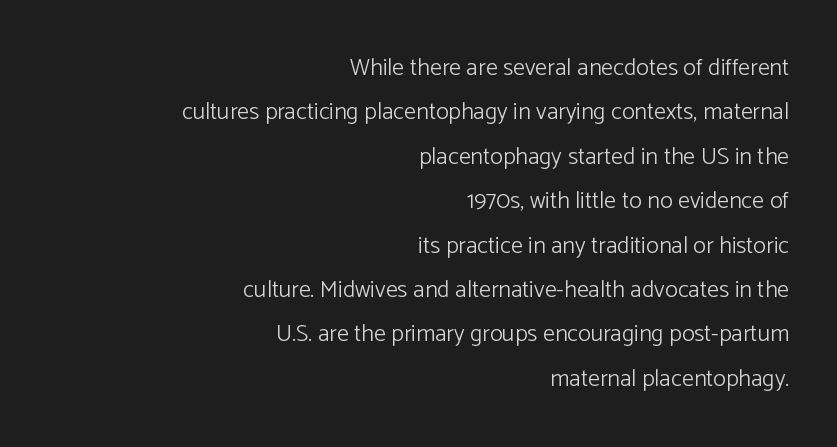
Each row of text sits above clean, open space. The horizontal fit of the characters is conventional and even. The letters stand straight up with perfectly vertical stems. This is not heavy type; no bold has been used.
